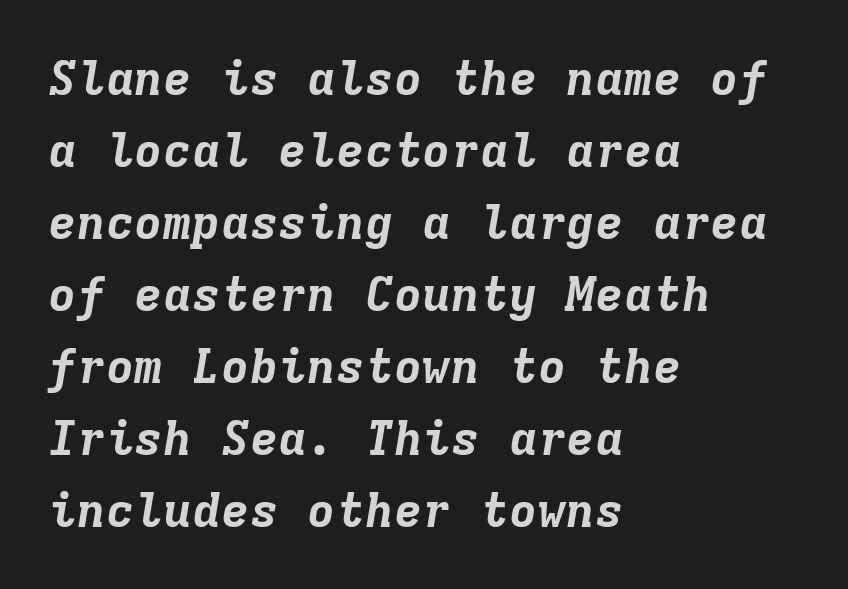
{"italic": "yes", "lean": "right", "slant_degrees": 9, "bold": "yes", "weight": "bold", "width": "normal", "stroke_contrast": "low", "x_height": "medium", "monospaced": "yes", "underline": "no", "align": "left", "line_spacing": "normal", "line_spacing_ratio": 1.5, "letter_spacing": "normal", "letter_spacing_em": 0.0, "glyph_px": 48}
